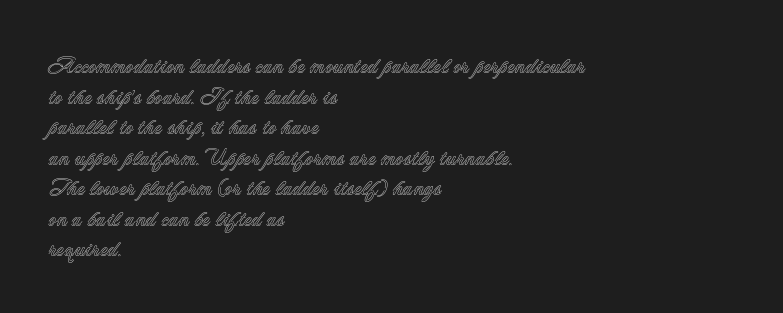
{"underline": "no", "align": "left", "line_spacing": "normal", "line_spacing_ratio": 1.39, "letter_spacing": "normal", "letter_spacing_em": 0.0, "glyph_px": 22}
